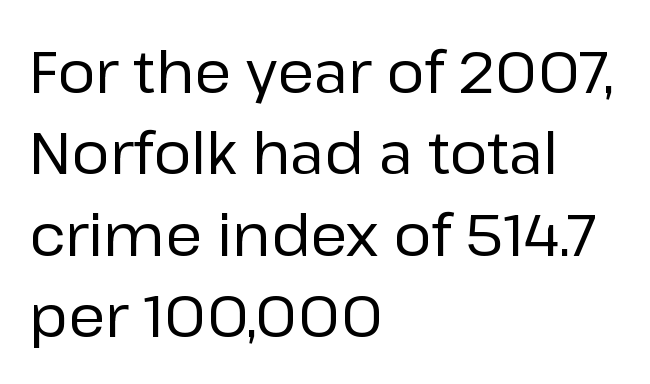
The image shows 59 px regular-weight sans-serif type, upright; set left-aligned, normal line spacing (1.38x), normal letter spacing, not underlined; low stroke contrast and a medium x-height.
